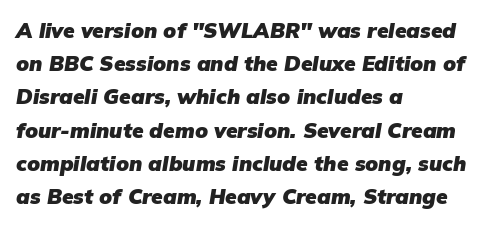
The image shows 21 px bold type, italic (leaning right); set left-aligned, normal line spacing (1.58x), normal letter spacing, not underlined.
